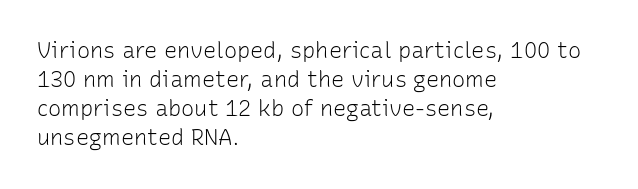
The image shows 22 px text type, upright; set left-aligned, normal line spacing (1.32x), normal letter spacing, not underlined.
